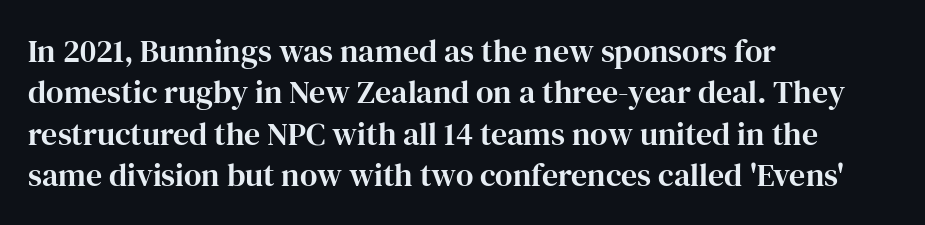
Q: Is the text italic (slanted)? A: No, it is upright.
Q: Is the typeface a serif or a sans-serif typeface? A: Serif.
Q: Is the text underlined? A: No.
Q: How is the paragraph aligned? A: Left-aligned.
Q: Is the spacing between letters normal or unusually wide? A: Normal.
Q: Is the spacing between lines tight, normal or loose? A: Normal.
Q: Width (condensed, normal, or wide)? A: Normal.
Q: Stroke contrast? A: High.
Q: x-height? A: Medium.
Q: Monospaced? A: No.
